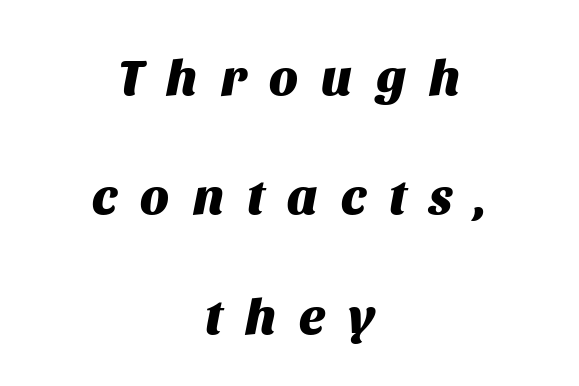
{"italic": "yes", "lean": "right", "slant_degrees": 11, "bold": "yes", "weight": "heavy", "width": "normal", "stroke_contrast": "medium", "x_height": "large", "monospaced": "no", "underline": "no", "align": "center", "line_spacing": "loose", "line_spacing_ratio": 2.34, "letter_spacing": "wide", "letter_spacing_em": 0.46, "glyph_px": 51}
